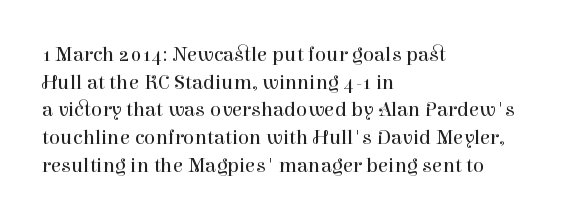
Q: Is the text bold? A: No.
Q: Is the text italic (slanted)? A: No, it is upright.
Q: Is the text underlined? A: No.
Q: How is the paragraph aligned? A: Left-aligned.
Q: Is the spacing between letters normal or unusually wide? A: Normal.
Q: Is the spacing between lines tight, normal or loose? A: Normal.
